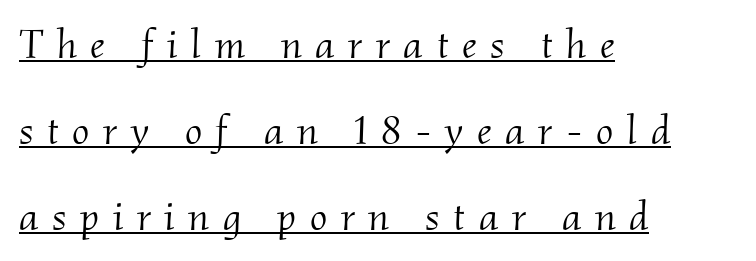
The image shows 41 px light serif type, italic (leaning right); set left-aligned, loose line spacing (2.1x), unusually wide letter spacing (+0.33 em), underlined; medium stroke contrast and a small x-height.
